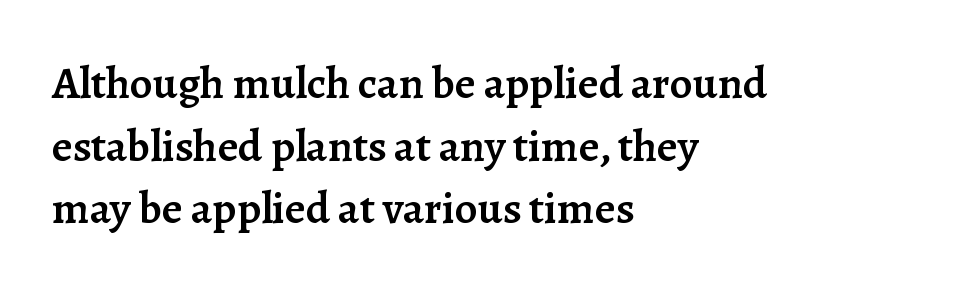
Q: Is the text bold? A: Semi-bold.
Q: Is the text italic (slanted)? A: No, it is upright.
Q: Is the typeface a serif or a sans-serif typeface? A: Serif.
Q: Is the text underlined? A: No.
Q: How is the paragraph aligned? A: Left-aligned.
Q: Is the spacing between letters normal or unusually wide? A: Normal.
Q: Is the spacing between lines tight, normal or loose? A: Normal.
Q: Width (condensed, normal, or wide)? A: Normal.
Q: Stroke contrast? A: Low.
Q: x-height? A: Medium.
Q: Monospaced? A: No.
